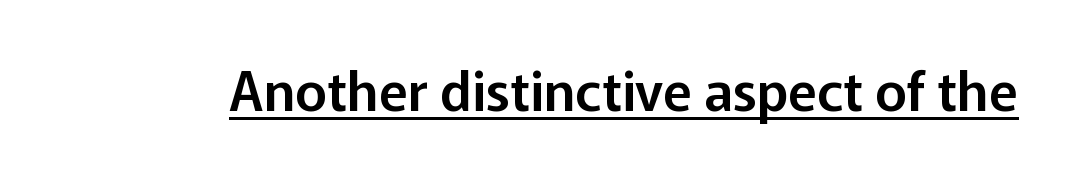
Q: Is the text italic (slanted)? A: No, it is upright.
Q: Is the typeface a serif or a sans-serif typeface? A: Sans-serif.
Q: Is the text underlined? A: Yes.
Q: Is the spacing between letters normal or unusually wide? A: Normal.
Q: Width (condensed, normal, or wide)? A: Normal.
Q: Stroke contrast? A: Low.
Q: x-height? A: Medium.
Q: Monospaced? A: No.
